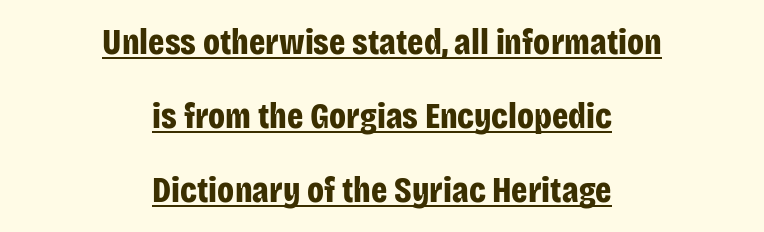
{"serif": "no", "italic": "no", "bold": "yes", "weight": "bold", "width": "condensed", "stroke_contrast": "low", "x_height": "large", "monospaced": "no", "underline": "yes", "align": "center", "line_spacing": "loose", "line_spacing_ratio": 2.05, "letter_spacing": "normal", "letter_spacing_em": 0.0, "glyph_px": 36}
